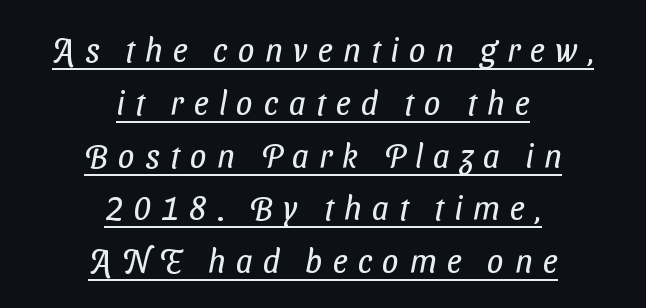
The image shows 33 px regular-weight, condensed sans-serif type; set centered, normal line spacing (1.6x), unusually wide letter spacing (+0.31 em), underlined; low stroke contrast and a medium x-height.
